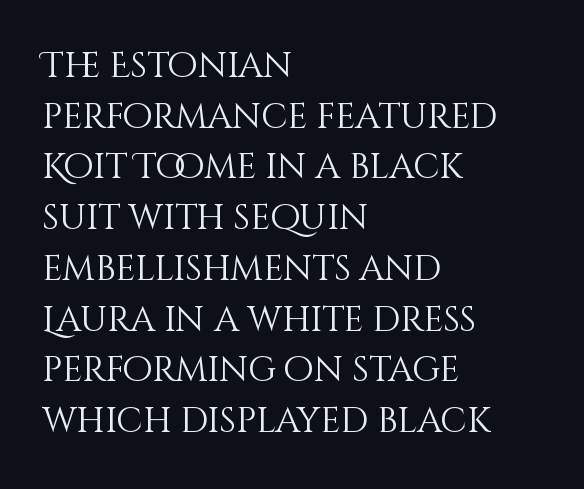
{"italic": "no", "bold": "no", "weight": "light", "width": "normal", "stroke_contrast": "medium", "x_height": "large", "monospaced": "no", "underline": "no", "align": "left", "line_spacing": "normal", "line_spacing_ratio": 1.45, "letter_spacing": "normal", "letter_spacing_em": 0.0, "glyph_px": 35}
